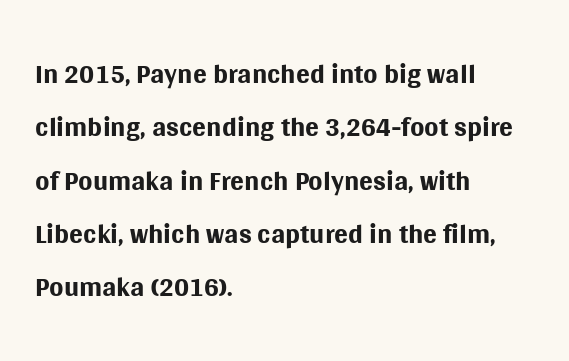
{"serif": "no", "italic": "no", "bold": "no", "weight": "regular", "width": "normal", "stroke_contrast": "medium", "x_height": "large", "monospaced": "no", "underline": "no", "align": "left", "line_spacing": "normal", "line_spacing_ratio": 1.3, "letter_spacing": "normal", "letter_spacing_em": 0.0, "glyph_px": 41}
